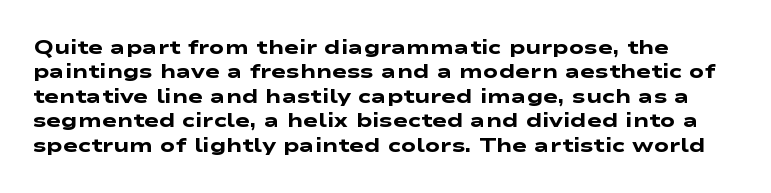
Q: Is the text bold? A: Yes.
Q: Is the text underlined? A: No.
Q: Is the spacing between letters normal or unusually wide? A: Normal.
